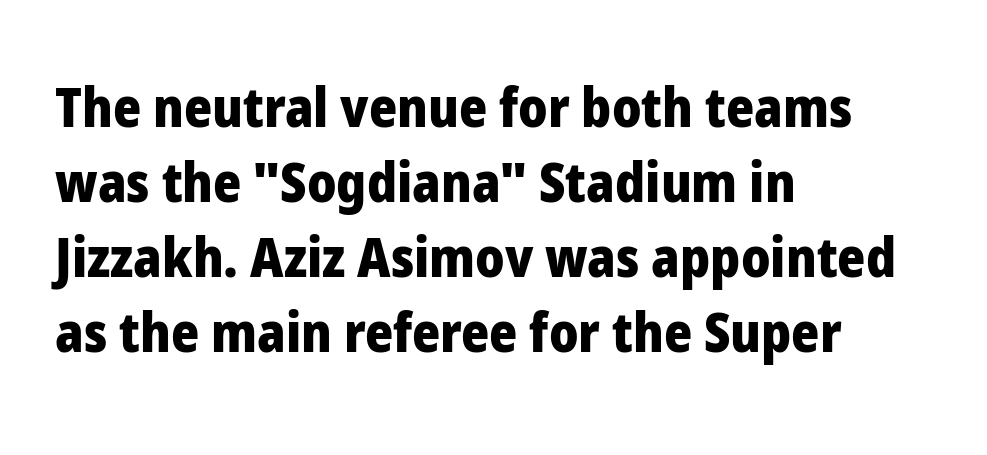
Q: Is the text bold? A: Yes.
Q: Is the text italic (slanted)? A: No, it is upright.
Q: Is the typeface a serif or a sans-serif typeface? A: Sans-serif.
Q: Is the text underlined? A: No.
Q: How is the paragraph aligned? A: Left-aligned.
Q: Is the spacing between letters normal or unusually wide? A: Normal.
Q: Is the spacing between lines tight, normal or loose? A: Normal.
Q: Width (condensed, normal, or wide)? A: Normal.
Q: Stroke contrast? A: Low.
Q: x-height? A: Medium.
Q: Monospaced? A: No.
